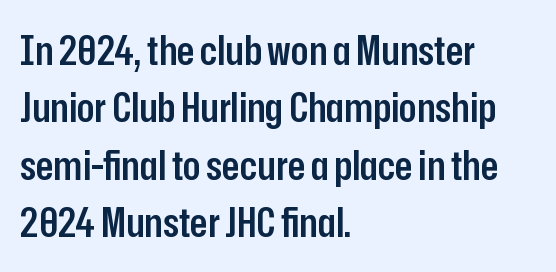
{"serif": "no", "italic": "no", "bold": "semi", "weight": "semibold", "width": "condensed", "stroke_contrast": "low", "x_height": "medium", "monospaced": "no", "underline": "no", "align": "left", "line_spacing": "normal", "line_spacing_ratio": 1.4, "letter_spacing": "normal", "letter_spacing_em": 0.0, "glyph_px": 41}
